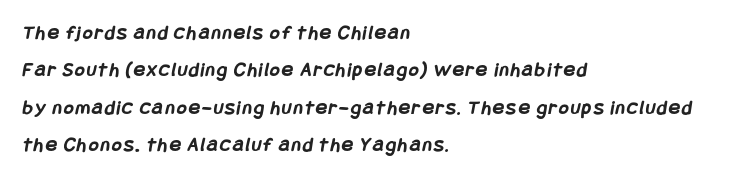
Q: Is the text bold? A: Yes.
Q: Is the text underlined? A: No.
Q: How is the paragraph aligned? A: Left-aligned.
